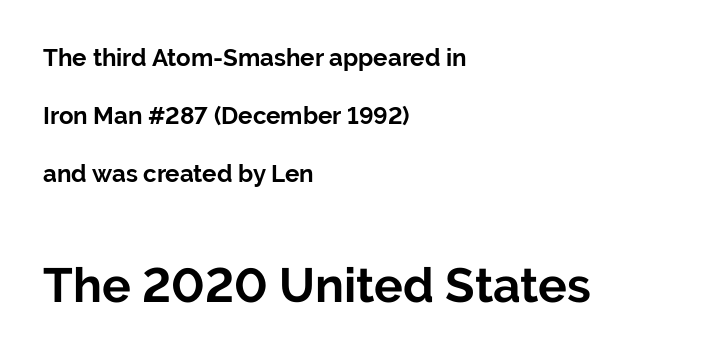
Q: Is the text bold? A: Yes.
Q: Is the text italic (slanted)? A: No, it is upright.
Q: Is the typeface a serif or a sans-serif typeface? A: Sans-serif.
Q: Is the text underlined? A: No.
Q: How is the paragraph aligned? A: Left-aligned.
Q: Is the spacing between letters normal or unusually wide? A: Normal.
Q: Is the spacing between lines tight, normal or loose? A: Loose.
Q: Which block of text is set in a larger size, the first (top) or the second (bottom)? A: The second (bottom) one.
Q: Width (condensed, normal, or wide)? A: Normal.
Q: Stroke contrast? A: Low.
Q: x-height? A: Medium.
Q: Monospaced? A: No.
